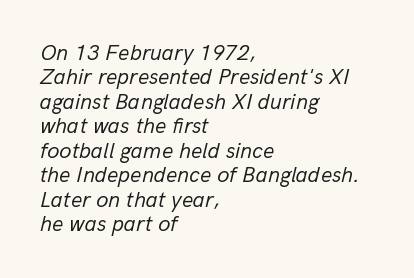
Caption: face not bold, strokes unweighted. Successive baselines arrive quickly, one right under another. The strip under each line holds only bare page. This rendering uses left alignment, leaving the right contour irregular. Observe the lean: these are italic letterforms.
